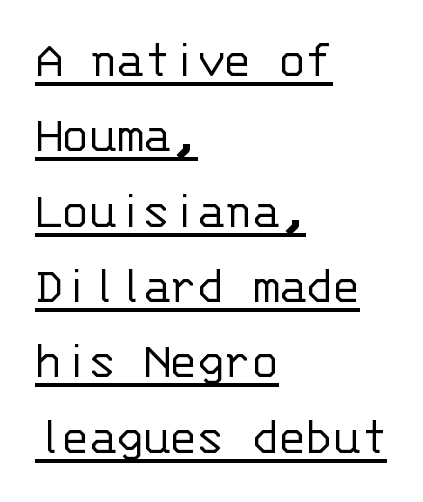
The image shows 55 px light sans-serif type, upright, monospaced; set left-aligned, normal line spacing (1.37x), normal letter spacing, underlined; low stroke contrast and a large x-height.
